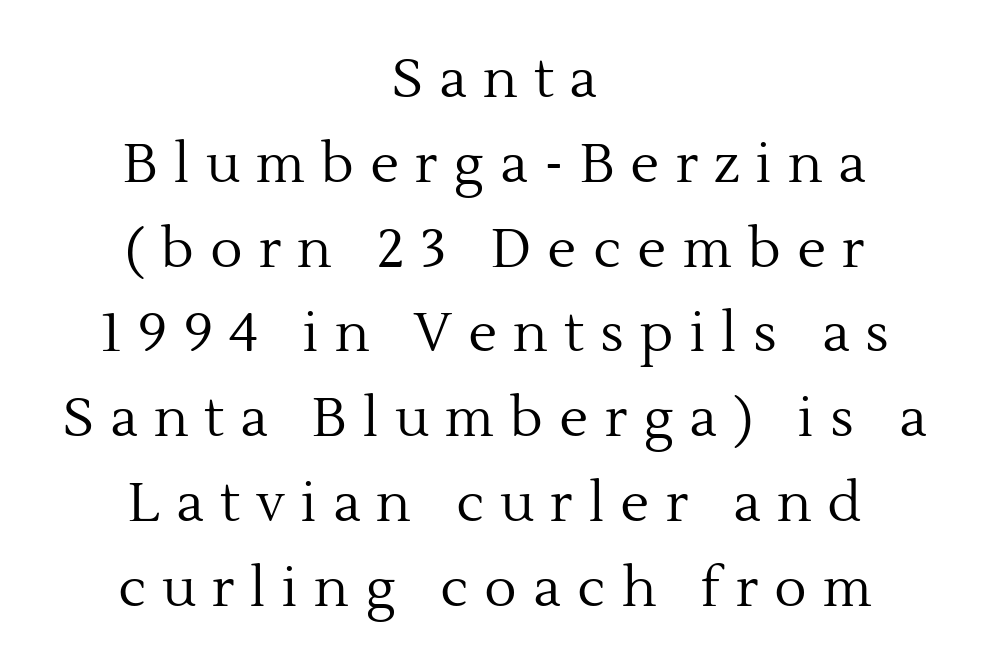
The image shows 54 px regular-weight serif type, upright; set centered, normal line spacing (1.57x), unusually wide letter spacing (+0.3 em), not underlined; a medium x-height.
